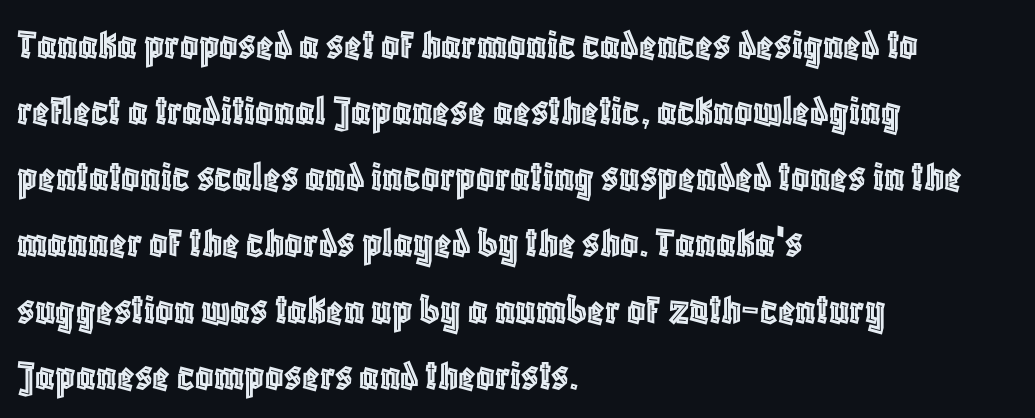
Q: Is the text italic (slanted)? A: No, it is upright.
Q: Is the text underlined? A: No.
Q: How is the paragraph aligned? A: Left-aligned.
Q: Is the spacing between letters normal or unusually wide? A: Normal.
Q: Is the spacing between lines tight, normal or loose? A: Normal.
Q: Width (condensed, normal, or wide)? A: Condensed.
Q: x-height? A: Large.
Q: Monospaced? A: No.
